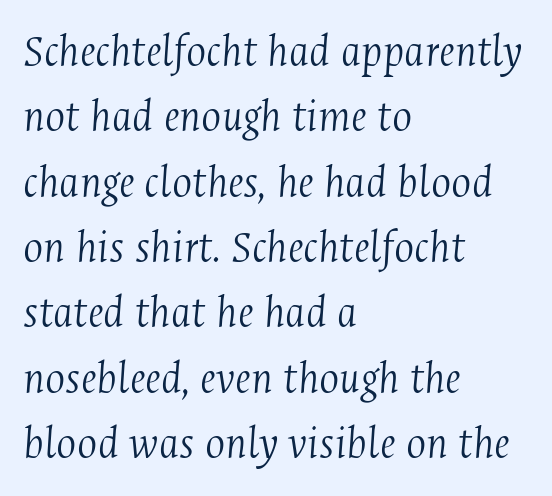
Q: Is the text bold? A: No.
Q: Is the text italic (slanted)? A: Yes, it leans right by about 4 degrees.
Q: Is the typeface a serif or a sans-serif typeface? A: Serif.
Q: Is the text underlined? A: No.
Q: How is the paragraph aligned? A: Left-aligned.
Q: Is the spacing between letters normal or unusually wide? A: Normal.
Q: Is the spacing between lines tight, normal or loose? A: Normal.
Q: Width (condensed, normal, or wide)? A: Condensed.
Q: Stroke contrast? A: Medium.
Q: x-height? A: Medium.
Q: Monospaced? A: No.
